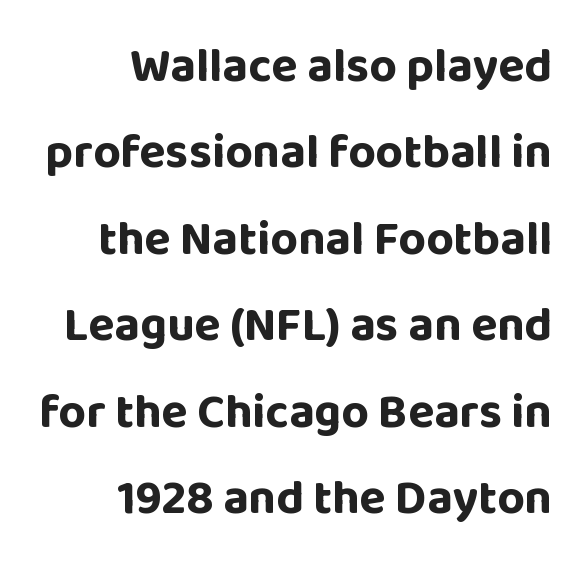
Q: Is the text bold? A: Yes.
Q: Is the text italic (slanted)? A: No, it is upright.
Q: Is the typeface a serif or a sans-serif typeface? A: Sans-serif.
Q: Is the text underlined? A: No.
Q: How is the paragraph aligned? A: Right-aligned.
Q: Is the spacing between letters normal or unusually wide? A: Normal.
Q: Width (condensed, normal, or wide)? A: Normal.
Q: Stroke contrast? A: Low.
Q: x-height? A: Large.
Q: Monospaced? A: No.
